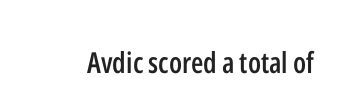
Q: Is the text bold? A: Semi-bold.
Q: Is the text italic (slanted)? A: No, it is upright.
Q: Is the typeface a serif or a sans-serif typeface? A: Sans-serif.
Q: Is the text underlined? A: No.
Q: Is the spacing between letters normal or unusually wide? A: Normal.
Q: Width (condensed, normal, or wide)? A: Condensed.
Q: Stroke contrast? A: Low.
Q: x-height? A: Medium.
Q: Monospaced? A: No.
